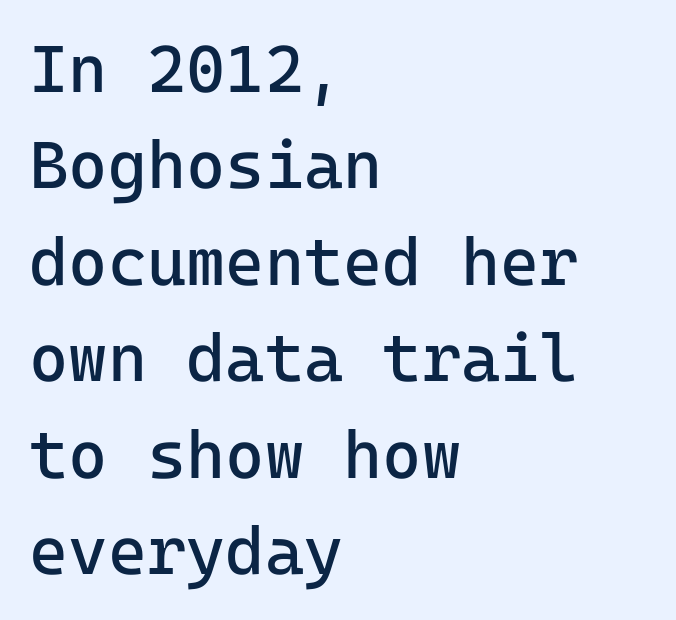
{"serif": "no", "italic": "no", "bold": "no", "weight": "regular", "width": "normal", "stroke_contrast": "low", "x_height": "medium", "underline": "no", "align": "left", "line_spacing": "normal", "line_spacing_ratio": 1.44, "letter_spacing": "normal", "letter_spacing_em": 0.0, "glyph_px": 67}
